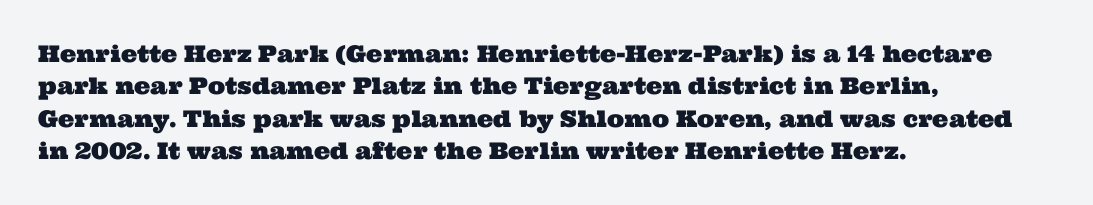
The image shows 23 px text type; set left-aligned, normal line spacing (1.41x), normal letter spacing, not underlined.
